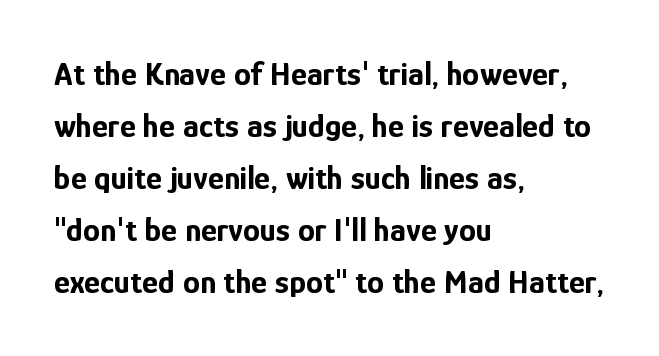
The image shows 34 px bold, condensed sans-serif type, upright; set left-aligned, normal line spacing (1.53x), normal letter spacing, not underlined; low stroke contrast and a medium x-height.
